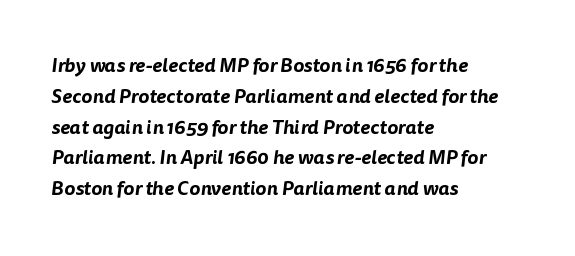
Q: Is the text underlined? A: No.
Q: How is the paragraph aligned? A: Left-aligned.
Q: Is the spacing between letters normal or unusually wide? A: Normal.
Q: Is the spacing between lines tight, normal or loose? A: Normal.
